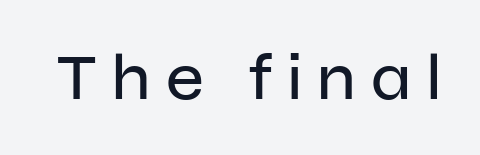
The image shows 65 px sans-serif type, upright; set unusually wide letter spacing (+0.23 em), not underlined; low stroke contrast and a medium x-height.
